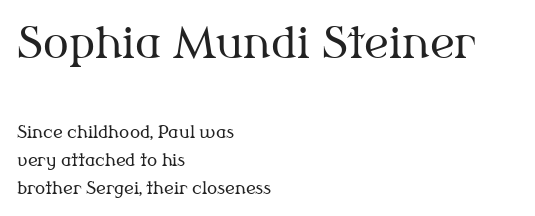
{"serif": "yes", "italic": "no", "bold": "no", "weight": "regular", "width": "normal", "stroke_contrast": "medium", "x_height": "medium", "monospaced": "no", "underline": "no", "align": "left", "line_spacing": "normal", "line_spacing_ratio": 1.63, "letter_spacing": "normal", "letter_spacing_em": 0.0, "larger_block": "first", "size_ratio": 2.53, "glyph_px": 43}
